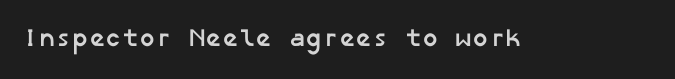
Q: Is the text bold? A: Yes.
Q: Is the text underlined? A: No.
Q: Is the spacing between letters normal or unusually wide? A: Normal.
